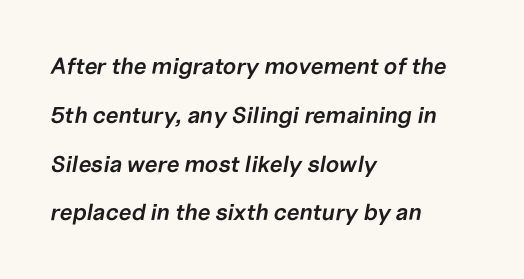
Unmarked baselines from the first word to the last. This sample trades compactness for vertical openness between lines. Does the lettering tilt? It does — this is italic. The setting favours the left margin, as ordinary paragraphs usually do.
